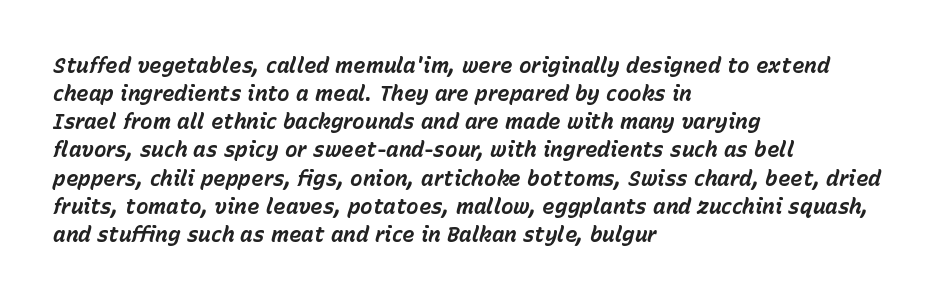
{"italic": "yes", "lean": "right", "slant_degrees": 15, "bold": "yes", "underline": "no", "align": "left", "line_spacing": "normal", "line_spacing_ratio": 1.34, "letter_spacing": "normal", "letter_spacing_em": 0.0, "glyph_px": 21}
